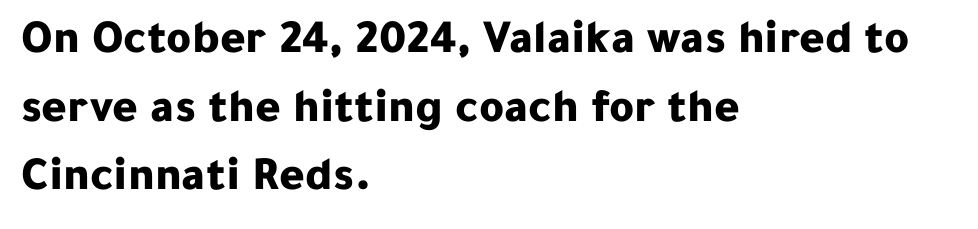
Q: Is the text bold? A: Yes.
Q: Is the text italic (slanted)? A: No, it is upright.
Q: Is the typeface a serif or a sans-serif typeface? A: Sans-serif.
Q: Is the text underlined? A: No.
Q: How is the paragraph aligned? A: Left-aligned.
Q: Is the spacing between letters normal or unusually wide? A: Normal.
Q: Is the spacing between lines tight, normal or loose? A: Normal.
Q: Width (condensed, normal, or wide)? A: Normal.
Q: Stroke contrast? A: Low.
Q: x-height? A: Medium.
Q: Monospaced? A: No.
